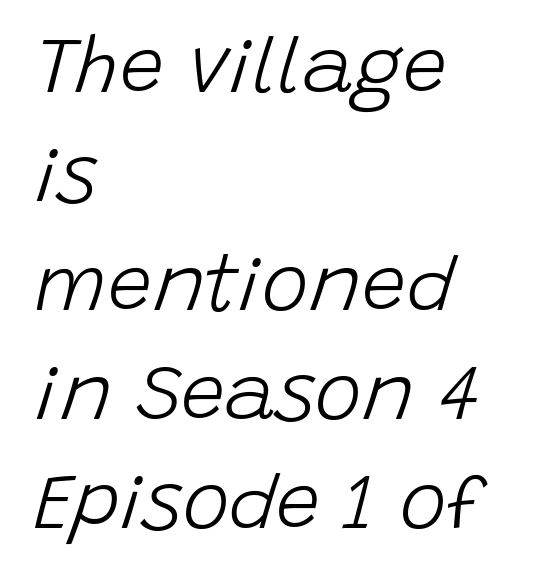
The image shows 79 px light type, italic (leaning right); set left-aligned, normal line spacing (1.38x), normal letter spacing, not underlined; low stroke contrast and a large x-height.
